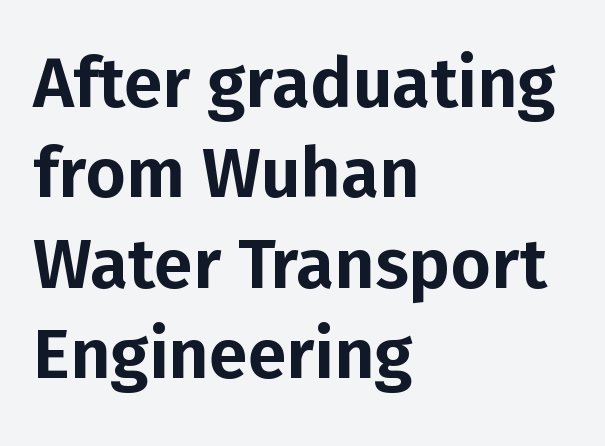
{"serif": "no", "italic": "no", "width": "normal", "stroke_contrast": "low", "x_height": "medium", "monospaced": "no", "underline": "no", "align": "left", "line_spacing": "normal", "line_spacing_ratio": 1.29, "letter_spacing": "normal", "letter_spacing_em": 0.0, "glyph_px": 70}
